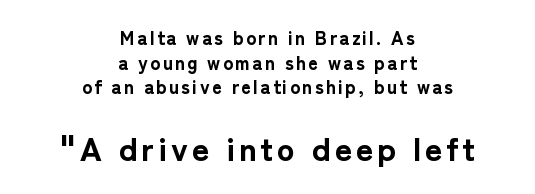
The image shows 33 px bold sans-serif type, upright; set centered, normal line spacing (1.3x), not underlined; the second (bottom) block is 1.74x larger; low stroke contrast and a medium x-height.
